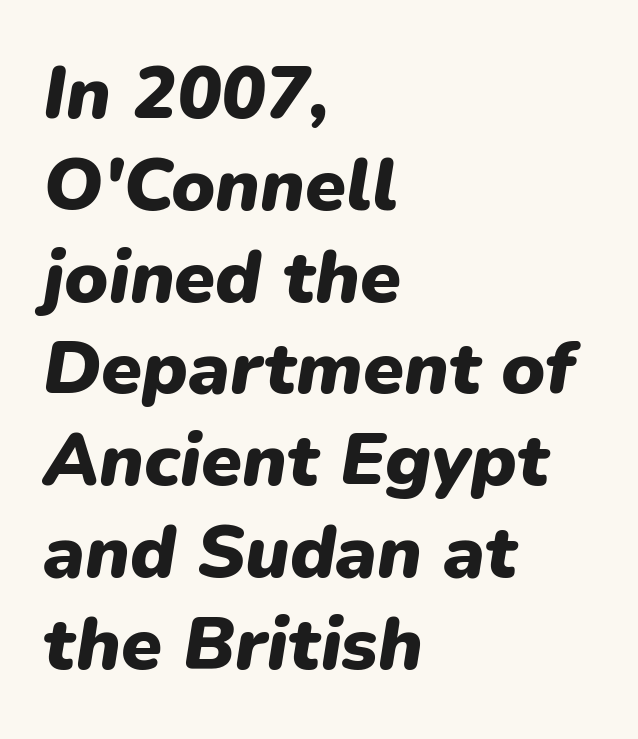
The image shows 74 px heavy type, italic (leaning right); set left-aligned, line spacing 1.24x, normal letter spacing, not underlined; low stroke contrast and a medium x-height.
